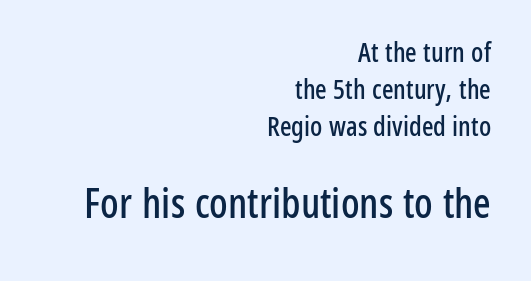
Q: Is the text italic (slanted)? A: No, it is upright.
Q: Is the typeface a serif or a sans-serif typeface? A: Sans-serif.
Q: Is the text underlined? A: No.
Q: How is the paragraph aligned? A: Right-aligned.
Q: Is the spacing between letters normal or unusually wide? A: Normal.
Q: Is the spacing between lines tight, normal or loose? A: Normal.
Q: Which block of text is set in a larger size, the first (top) or the second (bottom)? A: The second (bottom) one.
Q: Width (condensed, normal, or wide)? A: Condensed.
Q: Stroke contrast? A: Low.
Q: x-height? A: Medium.
Q: Monospaced? A: No.
